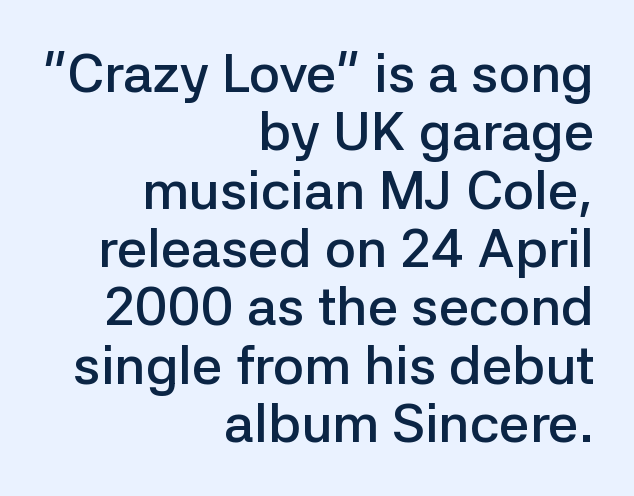
The image shows 54 px semibold sans-serif type, upright; set right-aligned, tight line spacing (1.08x), normal letter spacing, not underlined; low stroke contrast and a medium x-height.
